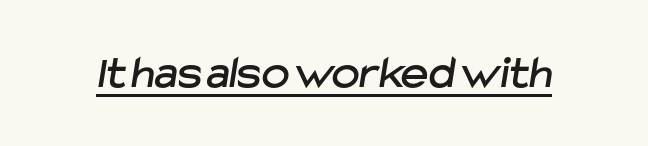
Q: Is the typeface a serif or a sans-serif typeface? A: Sans-serif.
Q: Is the text underlined? A: Yes.
Q: Is the spacing between letters normal or unusually wide? A: Normal.
Q: Width (condensed, normal, or wide)? A: Normal.
Q: Stroke contrast? A: Low.
Q: x-height? A: Medium.
Q: Monospaced? A: No.
